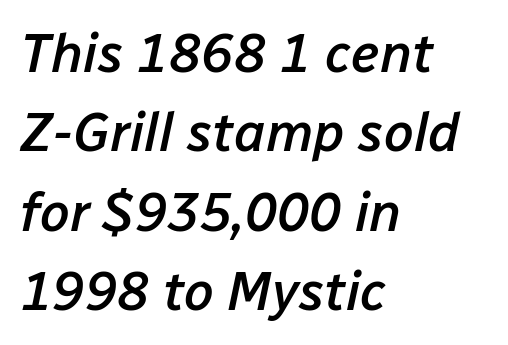
Rendered with sloped, italic letterforms. The horizontal fit of the characters is conventional and even. Weight check: semibold — heavier than regular, not quite bold. Anything drawn beneath the words? Only blank space.
